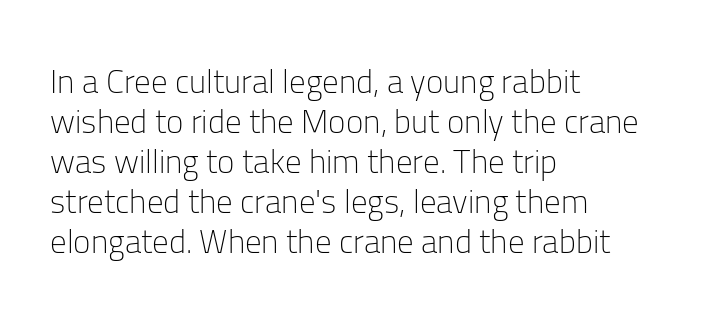
{"serif": "no", "italic": "no", "bold": "no", "weight": "light", "width": "normal", "stroke_contrast": "low", "x_height": "medium", "monospaced": "no", "underline": "no", "align": "left", "line_spacing_ratio": 1.21, "letter_spacing": "normal", "letter_spacing_em": 0.0, "glyph_px": 33}
